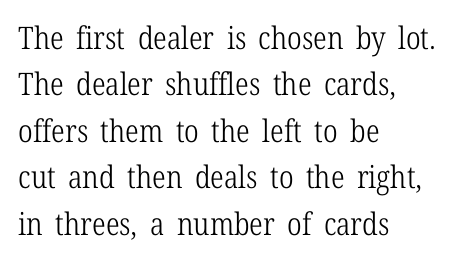
These lines are composed in type with serifs. In terms of leading, this rendering sits right in the middle. A typesetter would call this proportional, since set widths differ per character. Unbolded letterforms with no extra heft. Leftover space on each line is placed entirely after the last word.
